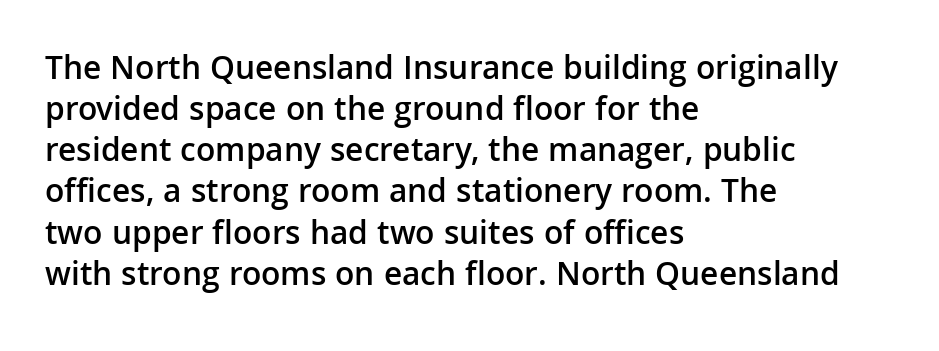
{"serif": "no", "italic": "no", "bold": "semi", "weight": "semibold", "width": "normal", "stroke_contrast": "low", "x_height": "medium", "monospaced": "no", "underline": "no", "align": "left", "line_spacing_ratio": 1.21, "letter_spacing": "normal", "letter_spacing_em": 0.0, "glyph_px": 34}
